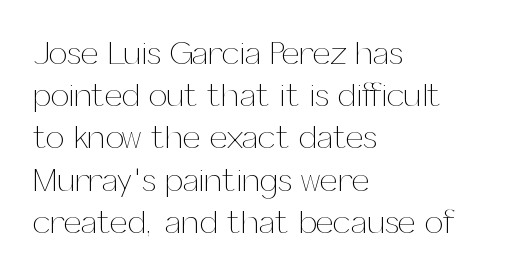
A light-to-regular cut is what we see here. Character widths vary here, with narrow letters taking less room than wide ones. How would I describe the line gaps? Plain and ordinary. Each row of text sits above clean, open space. Does the lettering tilt? It doesn't — this is upright.
